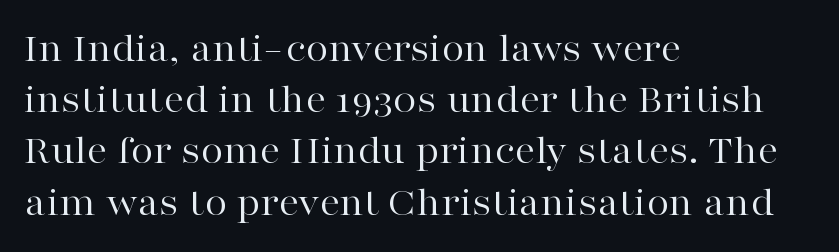
{"serif": "yes", "italic": "no", "bold": "no", "weight": "regular", "width": "wide", "stroke_contrast": "high", "x_height": "medium", "monospaced": "no", "underline": "no", "align": "left", "line_spacing": "normal", "line_spacing_ratio": 1.25, "letter_spacing": "normal", "letter_spacing_em": 0.0, "glyph_px": 41}
